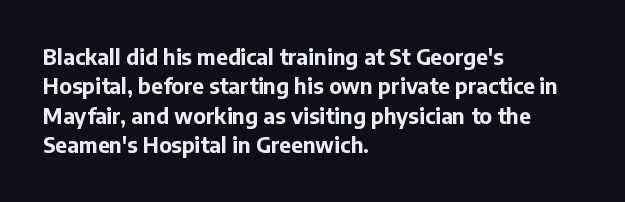
Q: Is the text bold? A: Yes.
Q: Is the text italic (slanted)? A: No, it is upright.
Q: Is the text underlined? A: No.
Q: How is the paragraph aligned? A: Left-aligned.
Q: Is the spacing between letters normal or unusually wide? A: Normal.
Q: Is the spacing between lines tight, normal or loose? A: Normal.
